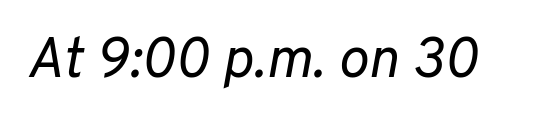
Stem width sits at or under what a default text font uses. Honestly, the letter spacing is just normal — you wouldn't notice it. The passage shown is not underscored anywhere. An italicized treatment has been applied to the whole sample. Looks like regular typesetting: each glyph gets only the width it needs.
